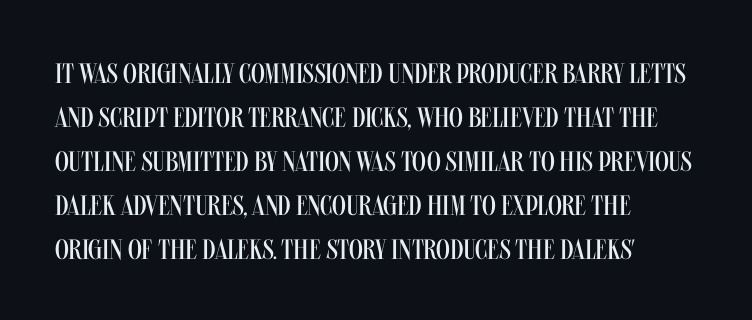
{"serif": "no", "italic": "no", "bold": "no", "weight": "regular", "width": "condensed", "stroke_contrast": "medium", "x_height": "large", "monospaced": "no", "underline": "no", "align": "left", "line_spacing": "normal", "line_spacing_ratio": 1.57, "letter_spacing": "normal", "letter_spacing_em": 0.0, "glyph_px": 28}
